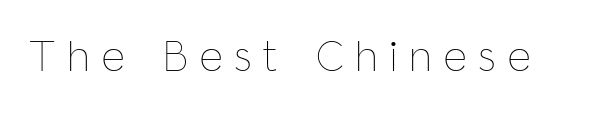
Q: Is the text bold? A: No.
Q: Is the text italic (slanted)? A: No, it is upright.
Q: Is the text underlined? A: No.
Q: Is the spacing between letters normal or unusually wide? A: Unusually wide.
Q: Width (condensed, normal, or wide)? A: Condensed.
Q: Stroke contrast? A: Low.
Q: x-height? A: Medium.
Q: Monospaced? A: No.
